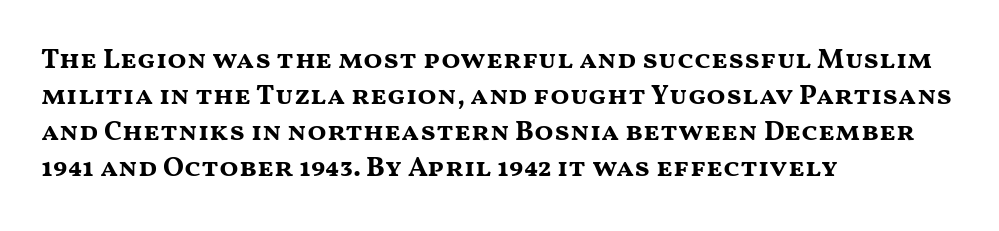
Q: Is the text bold? A: Yes.
Q: Is the text italic (slanted)? A: No, it is upright.
Q: Is the typeface a serif or a sans-serif typeface? A: Sans-serif.
Q: Is the text underlined? A: No.
Q: How is the paragraph aligned? A: Left-aligned.
Q: Is the spacing between letters normal or unusually wide? A: Normal.
Q: Is the spacing between lines tight, normal or loose? A: Normal.
Q: Width (condensed, normal, or wide)? A: Wide.
Q: Stroke contrast? A: Medium.
Q: x-height? A: Medium.
Q: Monospaced? A: No.
